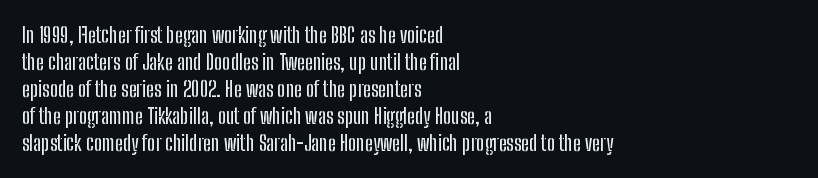
{"italic": "no", "underline": "no", "align": "left", "line_spacing": "normal", "line_spacing_ratio": 1.28, "letter_spacing": "normal", "letter_spacing_em": 0.0, "glyph_px": 21}
